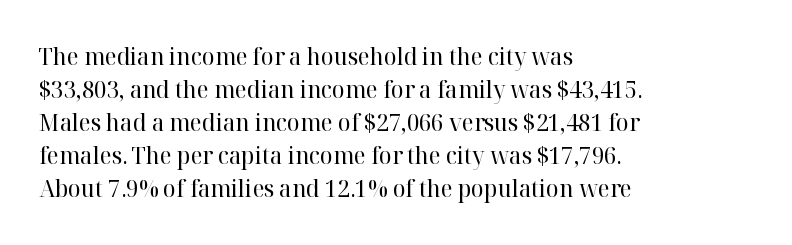
Q: Is the text bold? A: No.
Q: Is the text italic (slanted)? A: No, it is upright.
Q: Is the text underlined? A: No.
Q: How is the paragraph aligned? A: Left-aligned.
Q: Is the spacing between letters normal or unusually wide? A: Normal.
Q: Is the spacing between lines tight, normal or loose? A: Normal.
